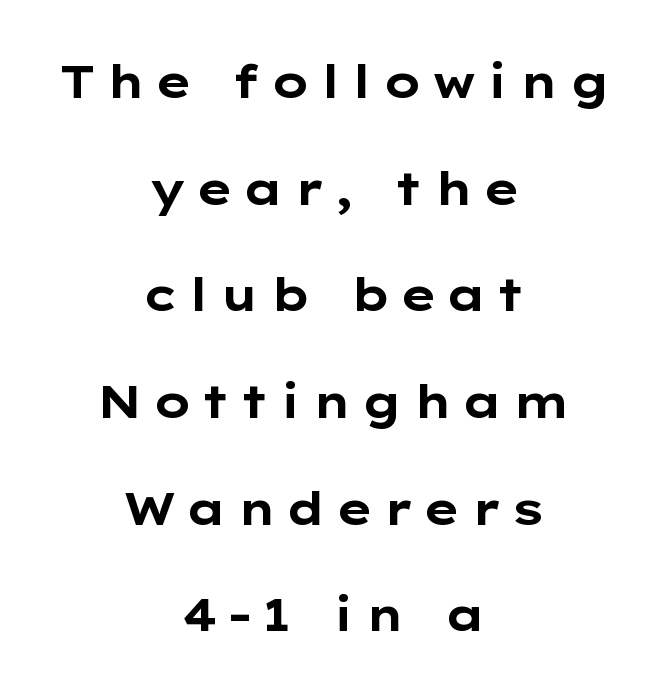
The image shows 45 px bold, wide sans-serif type, upright; set centered, loose line spacing (2.37x), unusually wide letter spacing (+0.2 em), not underlined; low stroke contrast and a medium x-height.
